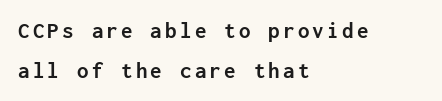
Typesetter's note: full bold, strokes at maximum text heaviness. Teacher's note: observe the even left margin — that is flush-left alignment. The foot of each line stays bare and open. The lettering stays uniformly vertical, giving the passage a roman look.
